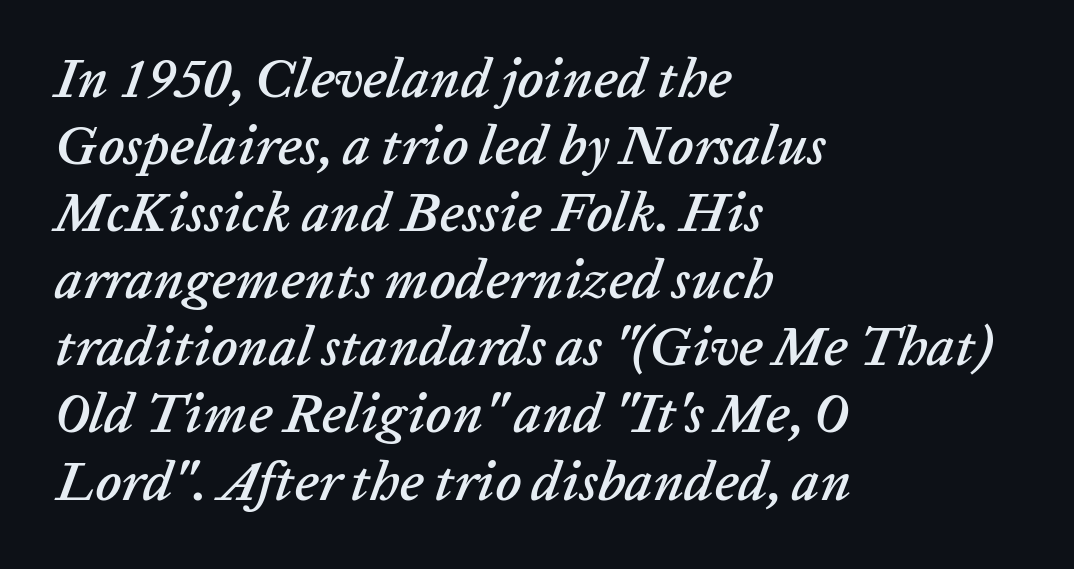
{"italic": "yes", "lean": "right", "slant_degrees": 20, "width": "normal", "stroke_contrast": "low", "x_height": "medium", "monospaced": "no", "underline": "no", "align": "left", "line_spacing_ratio": 1.22, "letter_spacing": "normal", "letter_spacing_em": 0.0, "glyph_px": 55}
